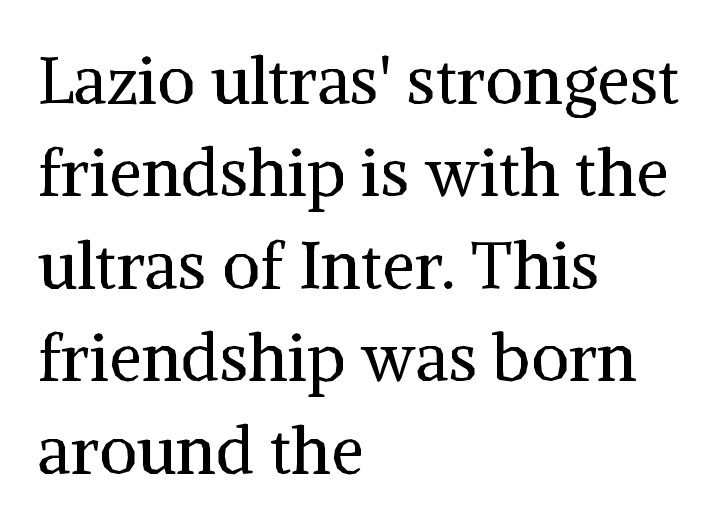
{"serif": "yes", "italic": "no", "bold": "no", "weight": "regular", "width": "normal", "stroke_contrast": "medium", "x_height": "medium", "monospaced": "no", "underline": "no", "align": "left", "line_spacing": "normal", "line_spacing_ratio": 1.4, "letter_spacing": "normal", "letter_spacing_em": 0.0, "glyph_px": 66}
